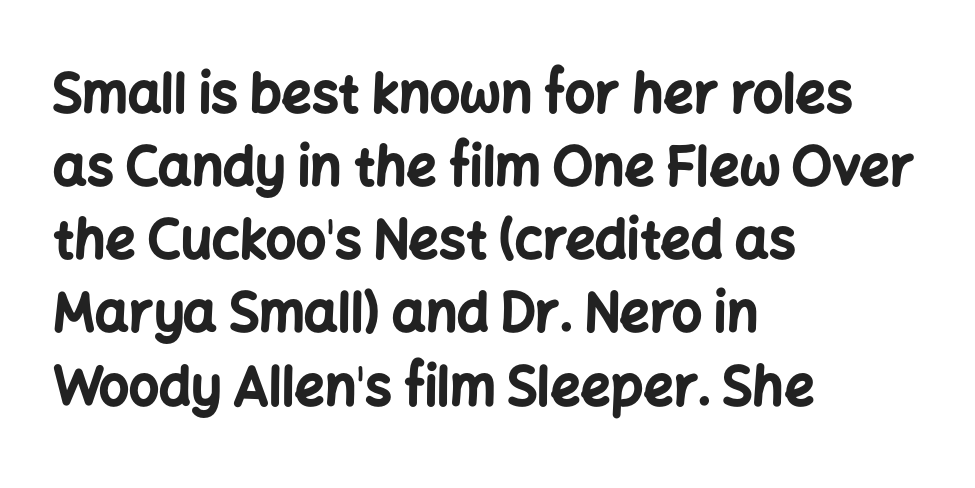
The leading is moderate, giving the passage an even texture. The passage is arranged the way most books set body copy — flush left. Any mark beneath the type? The region is blank. This sample uses an upright cut, with every glyph sitting square on the baseline. The type is set solid horizontally, with unmodified tracking. Varying glyph widths throughout — classic text-font behaviour.
